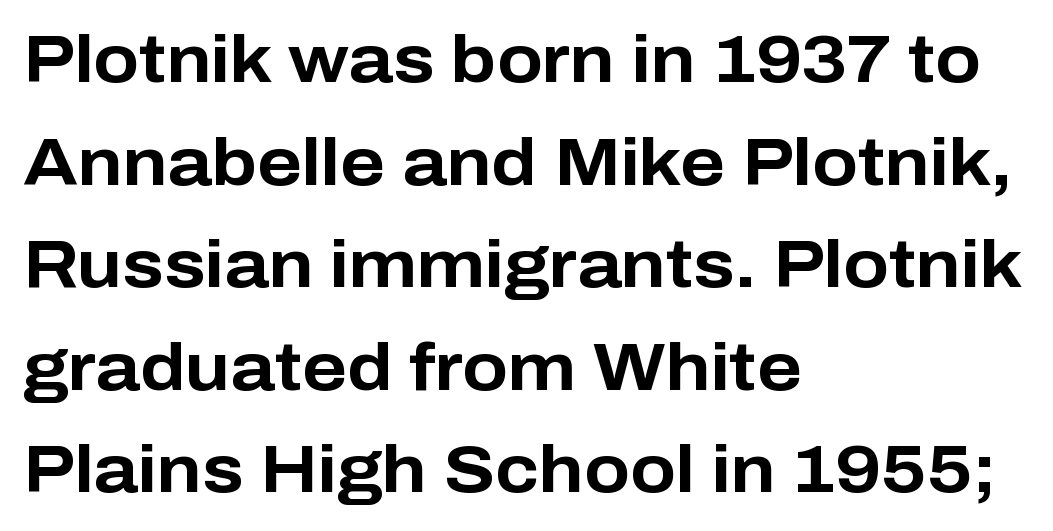
{"serif": "no", "italic": "no", "bold": "yes", "weight": "bold", "width": "normal", "stroke_contrast": "low", "x_height": "medium", "monospaced": "no", "underline": "no", "align": "left", "line_spacing": "normal", "line_spacing_ratio": 1.53, "letter_spacing": "normal", "letter_spacing_em": 0.0, "glyph_px": 67}
